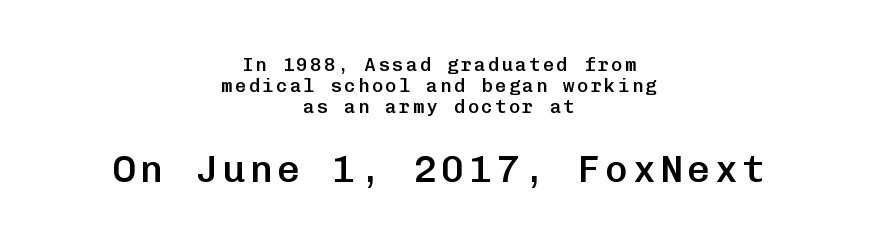
The image shows 38 px semibold sans-serif type, upright, monospaced; set centered, tight line spacing (1.1x), not underlined; the second (bottom) block is 2.0x larger; low stroke contrast and a medium x-height.
